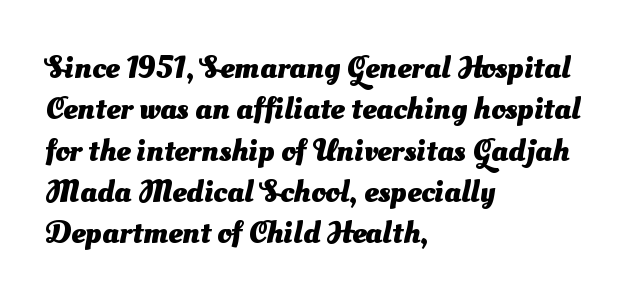
Q: Is the text bold? A: Yes.
Q: Is the typeface a serif or a sans-serif typeface? A: Sans-serif.
Q: Is the text underlined? A: No.
Q: How is the paragraph aligned? A: Left-aligned.
Q: Is the spacing between letters normal or unusually wide? A: Normal.
Q: Is the spacing between lines tight, normal or loose? A: Normal.
Q: Width (condensed, normal, or wide)? A: Normal.
Q: Stroke contrast? A: Medium.
Q: x-height? A: Small.
Q: Monospaced? A: No.
